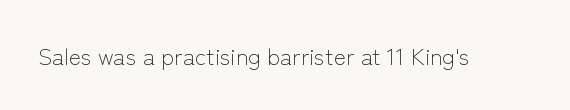
Q: Is the text bold? A: No.
Q: Is the text italic (slanted)? A: No, it is upright.
Q: Is the text underlined? A: No.
Q: Is the spacing between letters normal or unusually wide? A: Normal.
